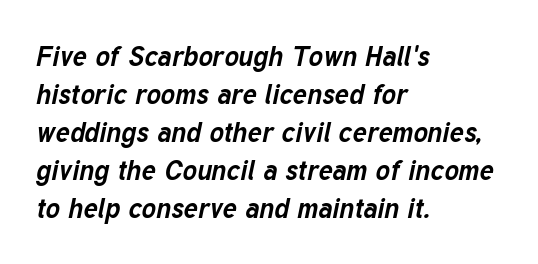
Q: Is the text bold? A: Yes.
Q: Is the text italic (slanted)? A: Yes, it leans right by about 12 degrees.
Q: Is the text underlined? A: No.
Q: How is the paragraph aligned? A: Left-aligned.
Q: Is the spacing between letters normal or unusually wide? A: Normal.
Q: Is the spacing between lines tight, normal or loose? A: Normal.
